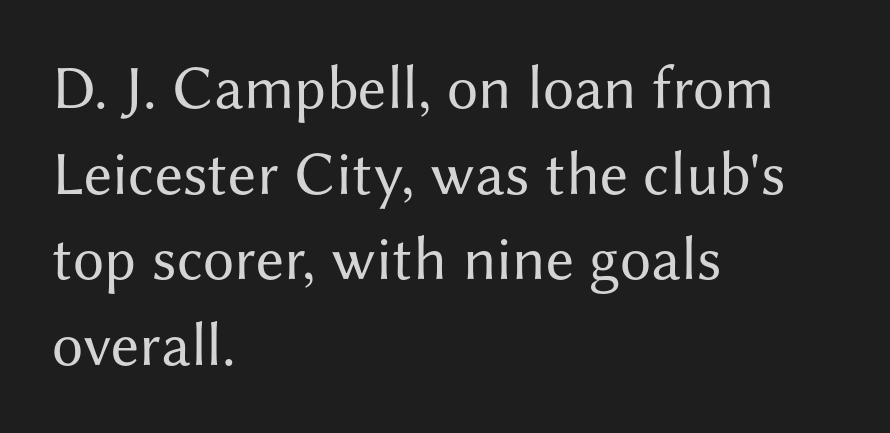
Q: Is the text bold? A: No.
Q: Is the text italic (slanted)? A: No, it is upright.
Q: Is the typeface a serif or a sans-serif typeface? A: Sans-serif.
Q: Is the text underlined? A: No.
Q: How is the paragraph aligned? A: Left-aligned.
Q: Is the spacing between letters normal or unusually wide? A: Normal.
Q: Is the spacing between lines tight, normal or loose? A: Normal.
Q: Width (condensed, normal, or wide)? A: Normal.
Q: Stroke contrast? A: Medium.
Q: x-height? A: Medium.
Q: Monospaced? A: No.
